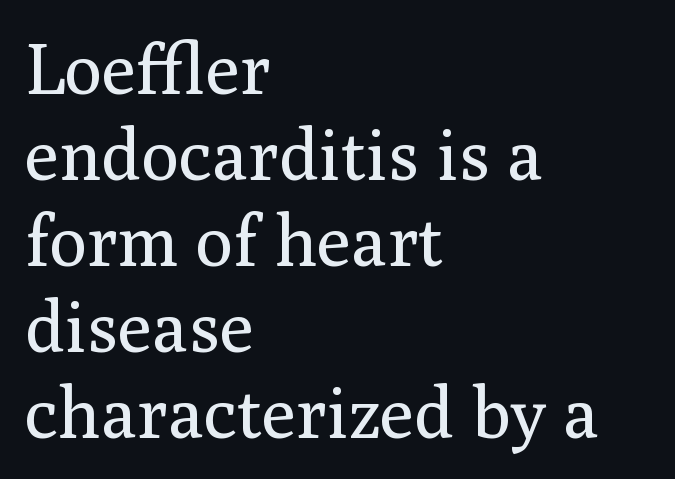
Teacher's note: observe the even left margin — that is flush-left alignment. Descenders are the only things crossing below the line. Old-style or modern, the face here clearly has serifs. This is the regular roman posture of the typeface.
